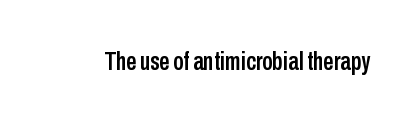
The image shows 26 px text type, upright; set normal letter spacing, not underlined.
